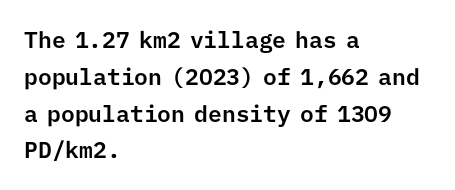
The image shows 23 px text type, upright; set left-aligned, normal line spacing (1.6x), normal letter spacing, not underlined.
